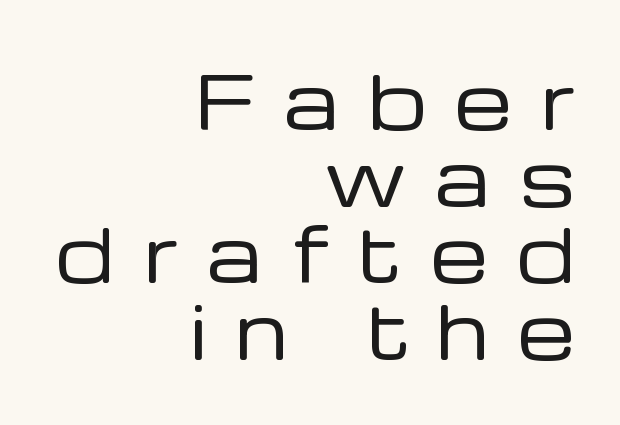
Q: Is the text bold? A: No.
Q: Is the text italic (slanted)? A: No, it is upright.
Q: Is the typeface a serif or a sans-serif typeface? A: Sans-serif.
Q: Is the text underlined? A: No.
Q: How is the paragraph aligned? A: Right-aligned.
Q: Is the spacing between letters normal or unusually wide? A: Unusually wide.
Q: Is the spacing between lines tight, normal or loose? A: Tight.
Q: Width (condensed, normal, or wide)? A: Normal.
Q: Stroke contrast? A: Low.
Q: x-height? A: Medium.
Q: Monospaced? A: No.
